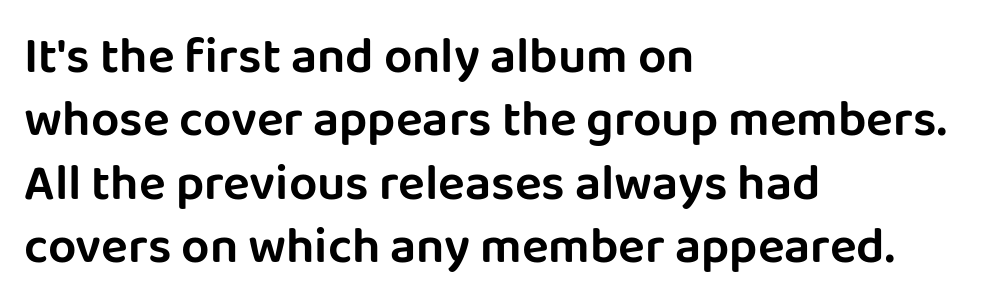
Q: Is the text italic (slanted)? A: No, it is upright.
Q: Is the typeface a serif or a sans-serif typeface? A: Sans-serif.
Q: Is the text underlined? A: No.
Q: How is the paragraph aligned? A: Left-aligned.
Q: Is the spacing between letters normal or unusually wide? A: Normal.
Q: Is the spacing between lines tight, normal or loose? A: Normal.
Q: Width (condensed, normal, or wide)? A: Normal.
Q: Stroke contrast? A: Low.
Q: x-height? A: Large.
Q: Monospaced? A: No.
